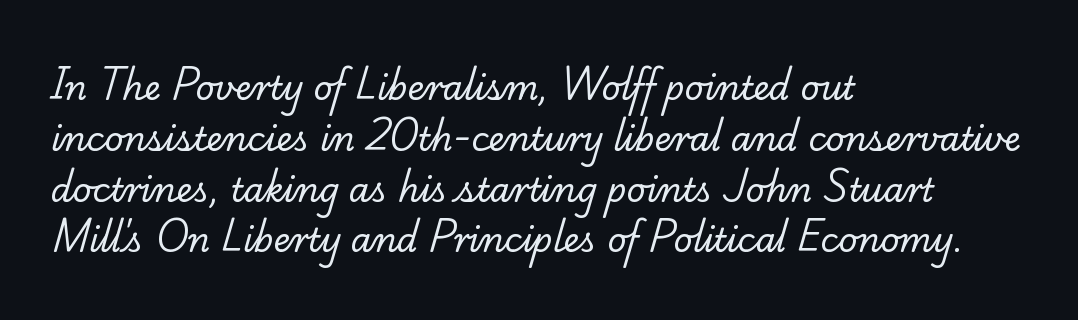
Here the designer chose a conventional face with non-uniform glyph widths. Glance below the letters and you will spot only blank space. Left-aligned paragraph, ragged on the right. Each new line begins a customary step beneath the previous one. How are the letters spaced? Ordinarily, with no added tracking. No chunkiness to these letters — they're not bold.
